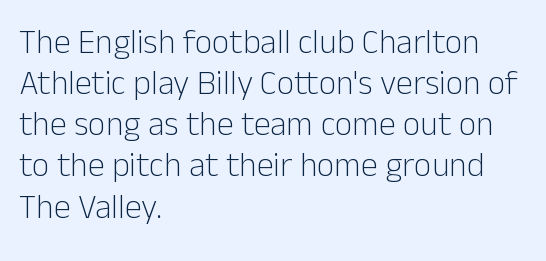
Q: Is the text bold? A: No.
Q: Is the text italic (slanted)? A: No, it is upright.
Q: Is the typeface a serif or a sans-serif typeface? A: Sans-serif.
Q: Is the text underlined? A: No.
Q: How is the paragraph aligned? A: Left-aligned.
Q: Is the spacing between letters normal or unusually wide? A: Normal.
Q: Width (condensed, normal, or wide)? A: Normal.
Q: Stroke contrast? A: Low.
Q: x-height? A: Medium.
Q: Monospaced? A: No.
